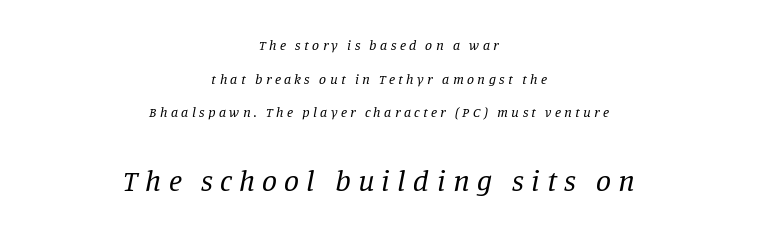
Q: Is the text bold? A: No.
Q: Is the text italic (slanted)? A: Yes, it leans right by about 11 degrees.
Q: Is the typeface a serif or a sans-serif typeface? A: Serif.
Q: Is the text underlined? A: No.
Q: How is the paragraph aligned? A: Centered.
Q: Is the spacing between letters normal or unusually wide? A: Unusually wide.
Q: Is the spacing between lines tight, normal or loose? A: Loose.
Q: Which block of text is set in a larger size, the first (top) or the second (bottom)? A: The second (bottom) one.
Q: Width (condensed, normal, or wide)? A: Normal.
Q: Stroke contrast? A: Low.
Q: x-height? A: Large.
Q: Monospaced? A: No.
